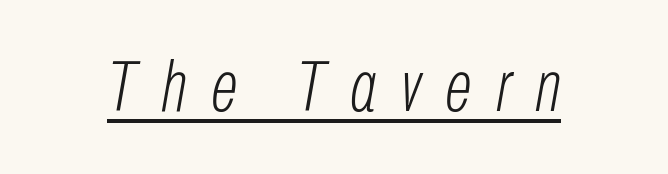
The image shows 72 px light, condensed type, italic (leaning right); set unusually wide letter spacing (+0.34 em), underlined; low stroke contrast and a medium x-height.
